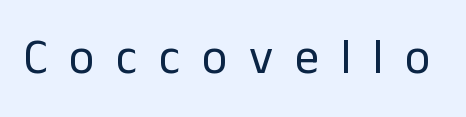
{"serif": "no", "italic": "no", "bold": "no", "weight": "regular", "width": "normal", "stroke_contrast": "low", "x_height": "medium", "monospaced": "no", "underline": "no", "letter_spacing": "wide", "letter_spacing_em": 0.44, "glyph_px": 49}
